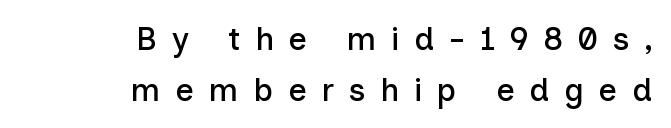
The image shows 32 px sans-serif type, upright; set right-aligned, normal line spacing (1.59x), unusually wide letter spacing (+0.46 em), not underlined; low stroke contrast and a medium x-height.
